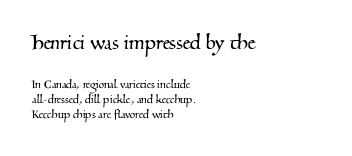
{"underline": "no", "align": "left", "line_spacing": "tight", "line_spacing_ratio": 1.06, "letter_spacing": "normal", "letter_spacing_em": 0.0, "larger_block": "first", "size_ratio": 1.79, "glyph_px": 25}
